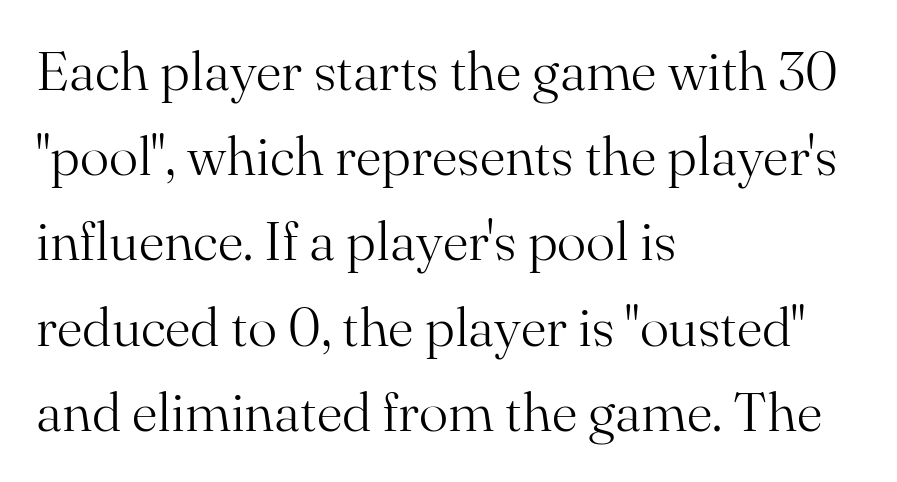
{"serif": "yes", "italic": "no", "bold": "no", "weight": "light", "width": "normal", "stroke_contrast": "medium", "x_height": "small", "monospaced": "no", "underline": "no", "align": "left", "line_spacing": "normal", "line_spacing_ratio": 1.55, "letter_spacing": "normal", "letter_spacing_em": 0.0, "glyph_px": 55}
